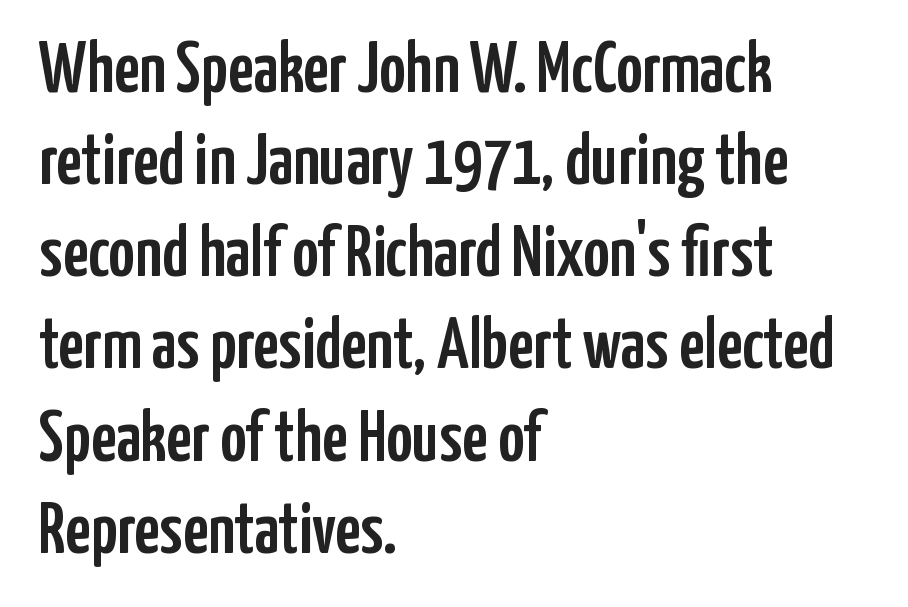
Q: Is the text italic (slanted)? A: No, it is upright.
Q: Is the typeface a serif or a sans-serif typeface? A: Sans-serif.
Q: Is the text underlined? A: No.
Q: How is the paragraph aligned? A: Left-aligned.
Q: Is the spacing between letters normal or unusually wide? A: Normal.
Q: Is the spacing between lines tight, normal or loose? A: Normal.
Q: Width (condensed, normal, or wide)? A: Condensed.
Q: Stroke contrast? A: Low.
Q: x-height? A: Medium.
Q: Monospaced? A: No.
